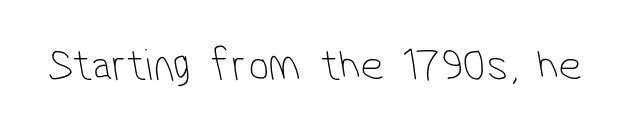
Q: Is the text bold? A: No.
Q: Is the typeface a serif or a sans-serif typeface? A: Sans-serif.
Q: Is the text underlined? A: No.
Q: Is the spacing between letters normal or unusually wide? A: Normal.
Q: Width (condensed, normal, or wide)? A: Condensed.
Q: Stroke contrast? A: Low.
Q: x-height? A: Medium.
Q: Monospaced? A: No.
